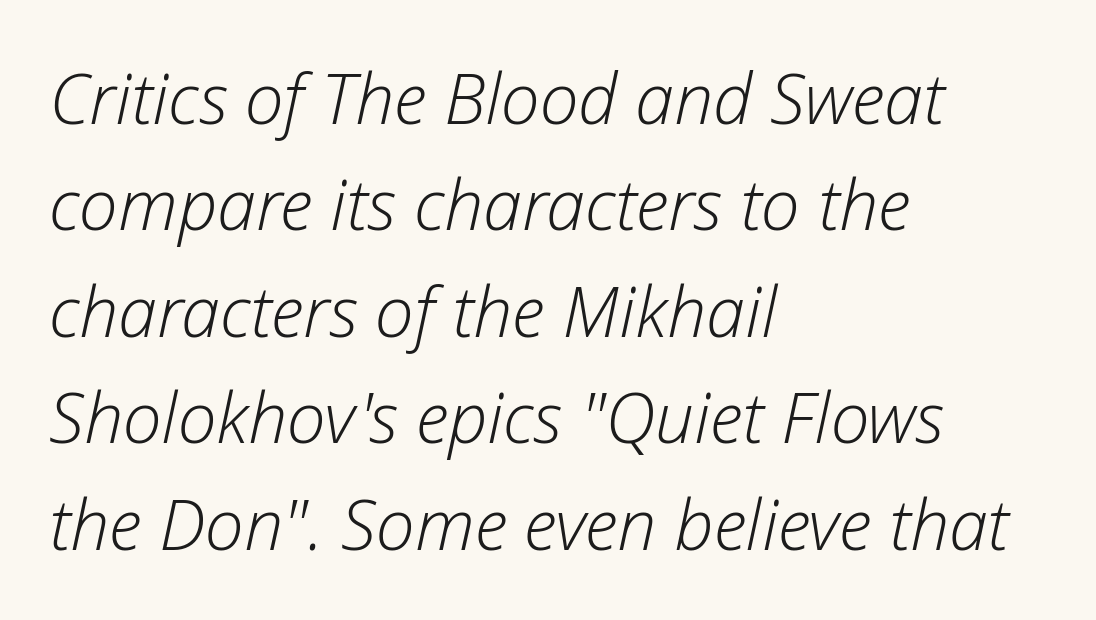
{"italic": "yes", "lean": "right", "slant_degrees": 12, "bold": "no", "weight": "light", "width": "normal", "stroke_contrast": "low", "x_height": "medium", "monospaced": "no", "underline": "no", "align": "left", "line_spacing": "normal", "line_spacing_ratio": 1.52, "letter_spacing": "normal", "letter_spacing_em": 0.0, "glyph_px": 70}
